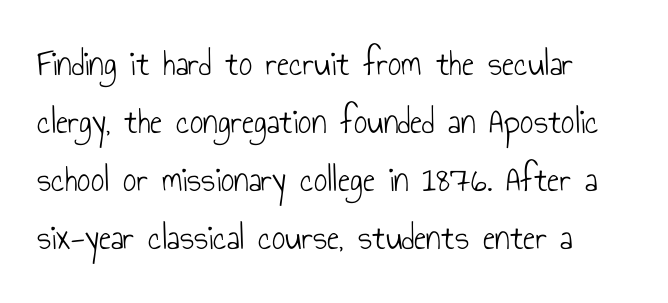
Q: Is the text bold? A: No.
Q: Is the text italic (slanted)? A: No, it is upright.
Q: Is the typeface a serif or a sans-serif typeface? A: Sans-serif.
Q: Is the text underlined? A: No.
Q: Is the spacing between letters normal or unusually wide? A: Normal.
Q: Is the spacing between lines tight, normal or loose? A: Normal.
Q: Width (condensed, normal, or wide)? A: Condensed.
Q: Stroke contrast? A: Low.
Q: x-height? A: Small.
Q: Monospaced? A: No.
